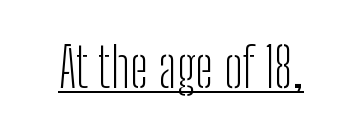
The rendering uses natural spacing where letterforms have individual widths. If you drew a line through each stem, it would be perfectly vertical. This is sans-serif lettering, the kind often seen on screens and signage. Vertical stems look standard width or narrower in stroke. You could call the tracking neutral — neither tight nor loose. Each line of the rendering has a horizontal stroke beneath the glyphs.
